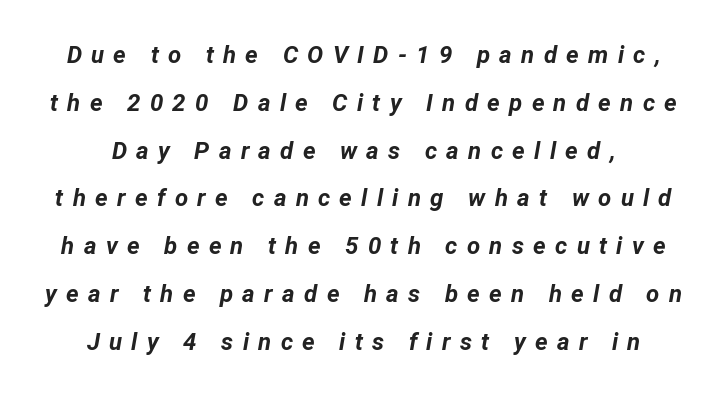
{"italic": "yes", "lean": "right", "slant_degrees": 12, "bold": "yes", "underline": "no", "line_spacing": "loose", "line_spacing_ratio": 1.99, "letter_spacing": "wide", "letter_spacing_em": 0.39, "glyph_px": 24}
